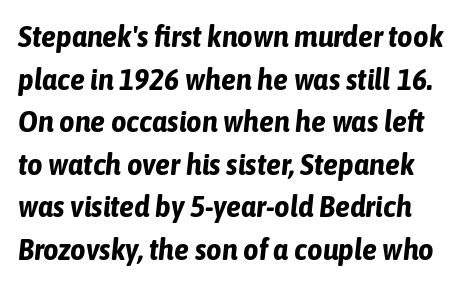
{"italic": "yes", "lean": "right", "slant_degrees": 6, "bold": "yes", "weight": "bold", "width": "condensed", "stroke_contrast": "low", "x_height": "medium", "monospaced": "no", "underline": "no", "line_spacing": "normal", "line_spacing_ratio": 1.42, "letter_spacing": "normal", "letter_spacing_em": 0.0, "glyph_px": 30}
